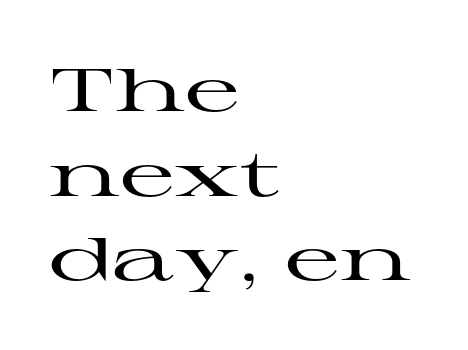
Q: Is the text italic (slanted)? A: No, it is upright.
Q: Is the typeface a serif or a sans-serif typeface? A: Serif.
Q: Is the text underlined? A: No.
Q: How is the paragraph aligned? A: Left-aligned.
Q: Is the spacing between letters normal or unusually wide? A: Normal.
Q: Is the spacing between lines tight, normal or loose? A: Normal.
Q: Width (condensed, normal, or wide)? A: Wide.
Q: Stroke contrast? A: High.
Q: x-height? A: Medium.
Q: Monospaced? A: No.
